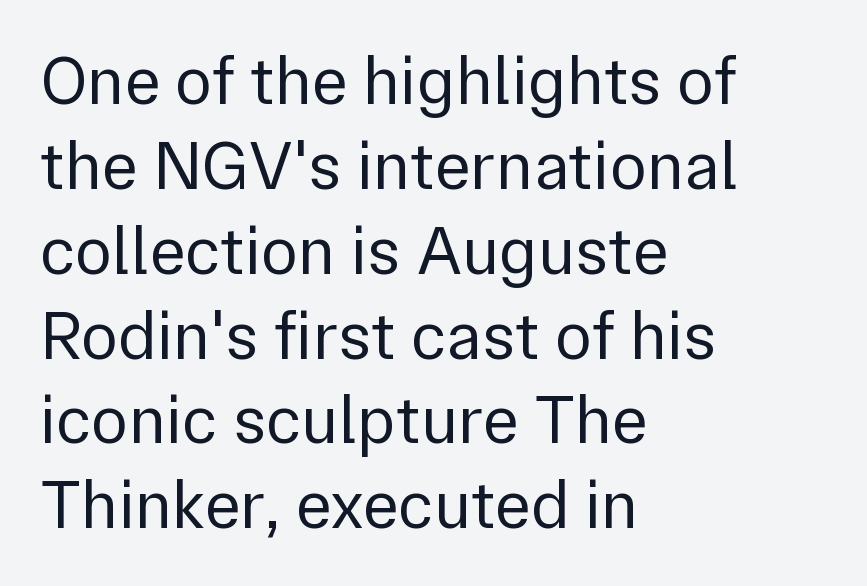
The typography opts for an upright posture over an oblique one. Observe the ordinary spacing: letters are neighbours, not strangers. Counters stay open thanks to moderate or lighter strokes. The words here are not underlined.
